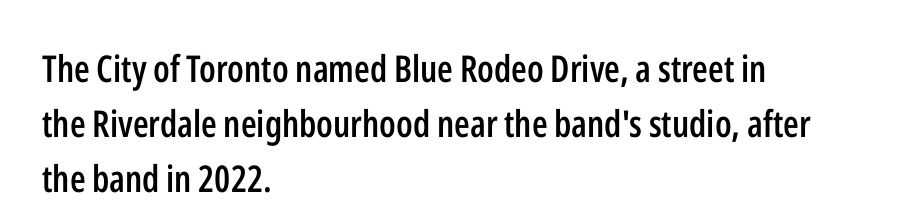
The image shows 37 px semibold, condensed sans-serif type, upright; set left-aligned, normal line spacing (1.48x), normal letter spacing, not underlined; low stroke contrast and a medium x-height.
